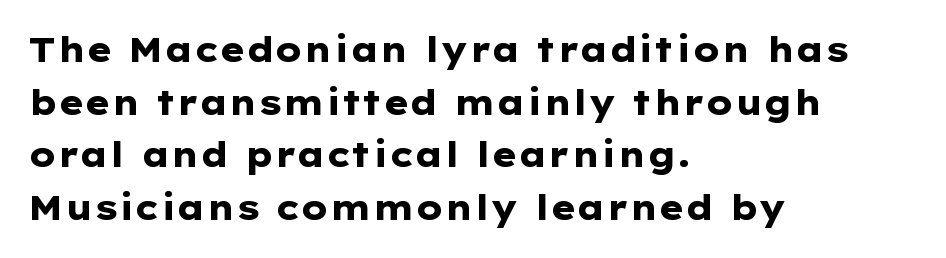
{"serif": "no", "italic": "no", "bold": "yes", "weight": "heavy", "width": "wide", "stroke_contrast": "low", "x_height": "medium", "monospaced": "no", "underline": "no", "align": "left", "line_spacing": "normal", "line_spacing_ratio": 1.55, "letter_spacing": "normal", "letter_spacing_em": 0.0, "glyph_px": 34}
